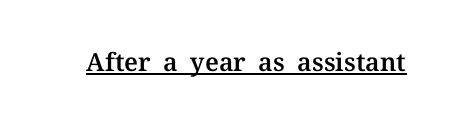
Q: Is the text italic (slanted)? A: No, it is upright.
Q: Is the text underlined? A: Yes.
Q: Is the spacing between letters normal or unusually wide? A: Normal.
